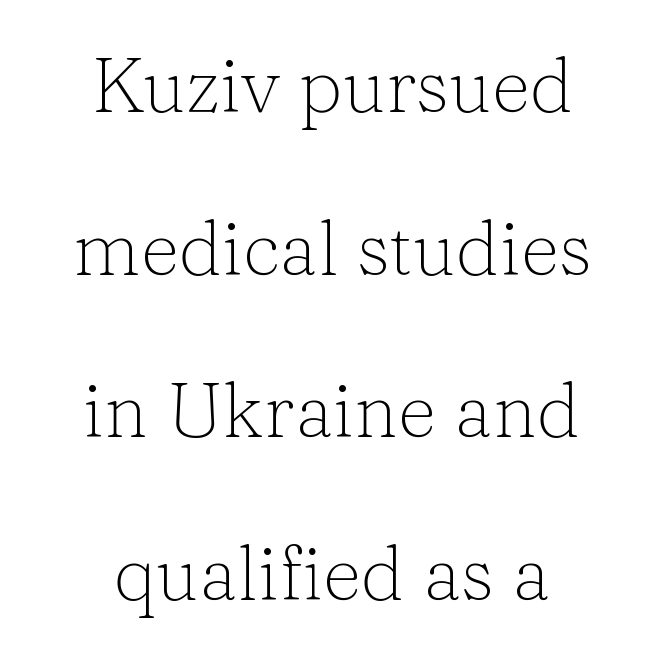
Short note: letters normally spaced. Each line is balanced around a shared central axis. The rendering uses a large line-height, opening up the rows. Descenders are the only things crossing below the line. Stroke terminals: seriffed. Is the stroke heavy? The answer is a plain regular-or-lighter.
